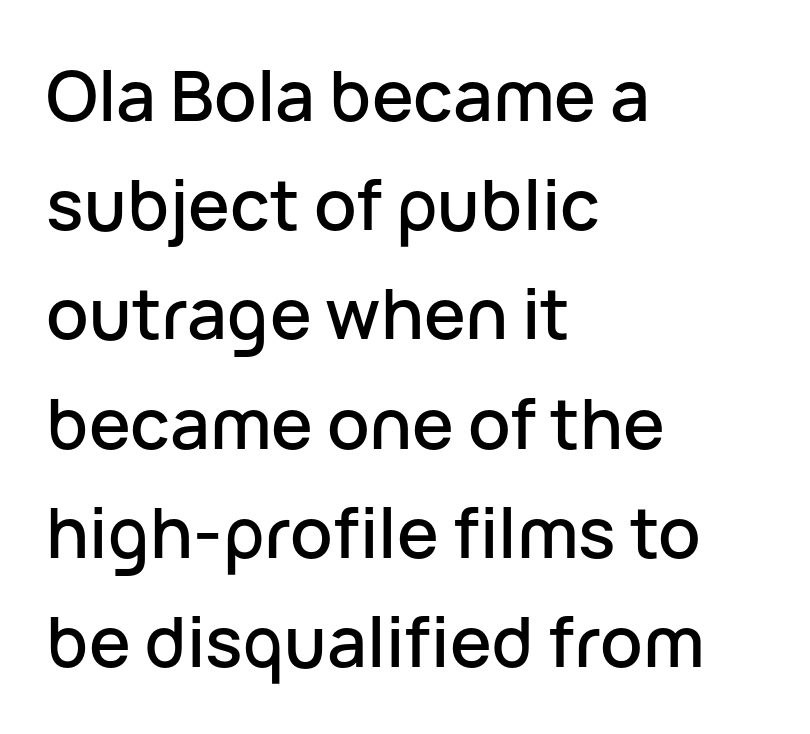
The type is set solid horizontally, with unmodified tracking. If you measured baseline to baseline, you'd find a middling distance. These lines stack with their left ends in a neat column. The face used here is a sans, in the tradition of grotesques and geometrics. Proportional: the letters do not fall into vertical columns. Posture: straight, roman, zero tilt.
